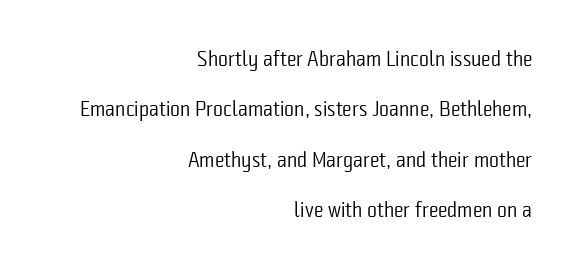
No chunkiness to these letters — they're not bold. Between one letter and the next there's only the usual sliver of space. The space directly below the letters is spotless. When letters stand straight like this, we call the style roman or upright. You could fit nearly another row in the gap between these rows.
